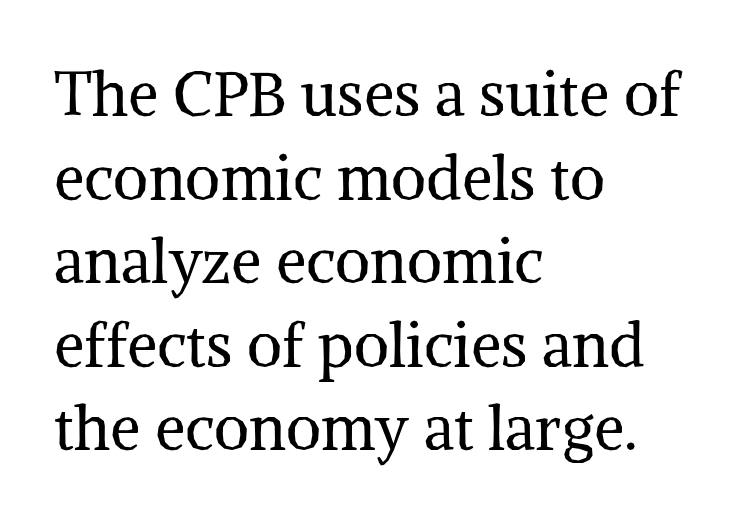
Q: Is the text bold? A: No.
Q: Is the text italic (slanted)? A: No, it is upright.
Q: Is the typeface a serif or a sans-serif typeface? A: Serif.
Q: Is the text underlined? A: No.
Q: How is the paragraph aligned? A: Left-aligned.
Q: Is the spacing between letters normal or unusually wide? A: Normal.
Q: Is the spacing between lines tight, normal or loose? A: Normal.
Q: Width (condensed, normal, or wide)? A: Normal.
Q: Stroke contrast? A: Medium.
Q: x-height? A: Medium.
Q: Monospaced? A: No.
